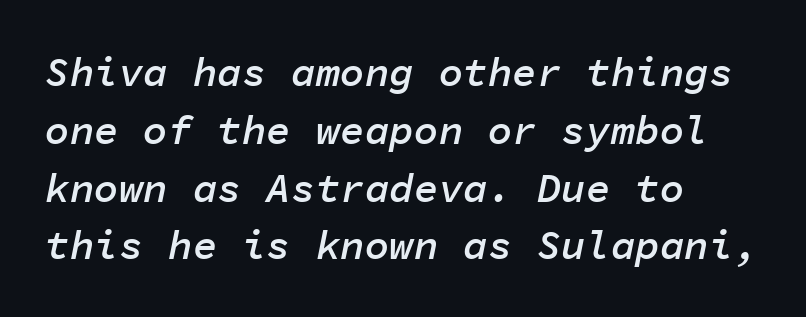
{"italic": "yes", "lean": "right", "slant_degrees": 11, "bold": "semi", "weight": "semibold", "width": "normal", "stroke_contrast": "low", "x_height": "medium", "monospaced": "yes", "underline": "no", "align": "left", "line_spacing": "normal", "line_spacing_ratio": 1.41, "letter_spacing": "normal", "letter_spacing_em": 0.0, "glyph_px": 41}
